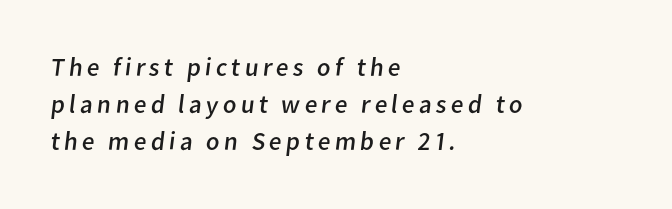
{"bold": "no", "underline": "no", "align": "left", "line_spacing": "normal", "line_spacing_ratio": 1.43, "glyph_px": 26}
